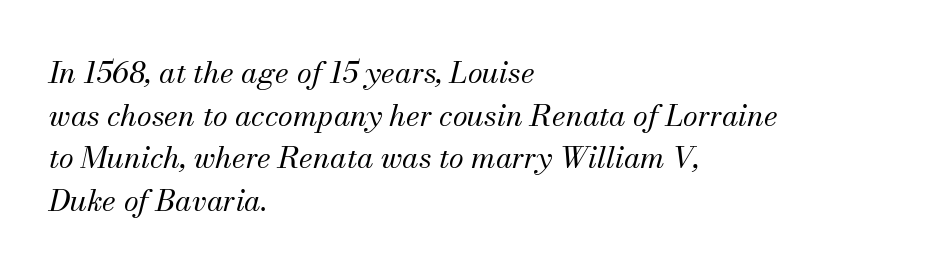
When letters slant like this, we call the style italic. Look at the tracking — it's just the regular setting, nothing added. This rendering employs a face with finishing strokes, i.e., a serif. Decoration check: the copy has no underline.
